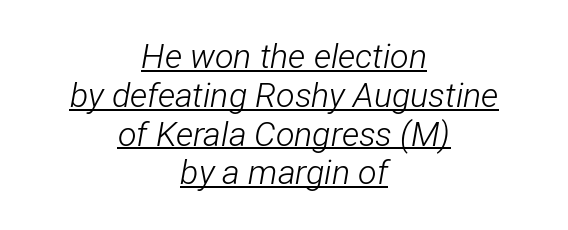
{"italic": "yes", "lean": "right", "slant_degrees": 12, "bold": "no", "weight": "light", "width": "condensed", "stroke_contrast": "low", "x_height": "medium", "monospaced": "no", "underline": "yes", "align": "center", "line_spacing": "tight", "line_spacing_ratio": 1.14, "letter_spacing": "normal", "letter_spacing_em": 0.0, "glyph_px": 34}
